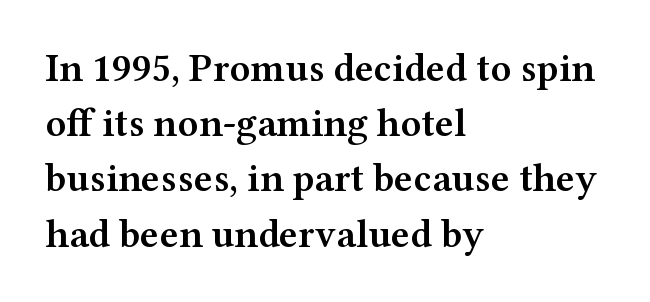
Font category for this specimen: serif. Look at the tracking — it's just the regular setting, nothing added. The rendering uses a semibold face; strokes are thickened but not to full bold. You could not count columns in this text — the font is proportionally spaced. A typesetter would mark this as roman, not italic.
